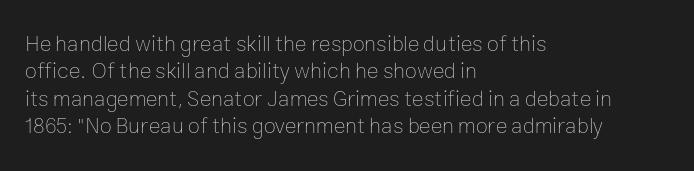
The image shows 22 px text type, upright; set left-aligned, line spacing 1.24x, normal letter spacing, not underlined.
